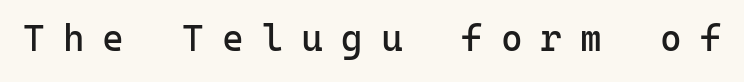
The image shows 37 px regular-weight sans-serif type, upright, monospaced; set unusually wide letter spacing (+0.49 em), not underlined; low stroke contrast and a medium x-height.
